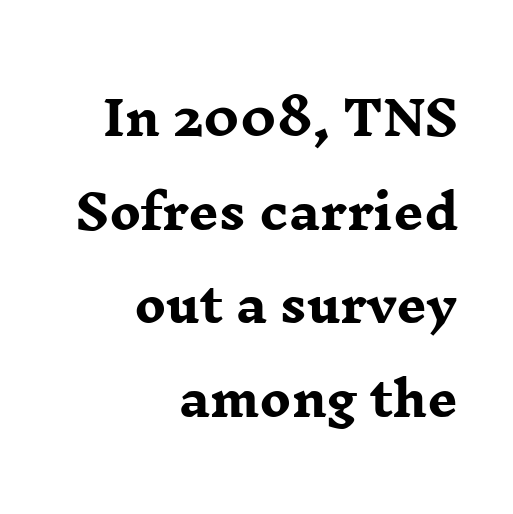
{"serif": "yes", "italic": "no", "bold": "yes", "weight": "heavy", "width": "wide", "stroke_contrast": "low", "x_height": "medium", "monospaced": "no", "underline": "no", "align": "right", "line_spacing": "loose", "line_spacing_ratio": 1.99, "letter_spacing": "normal", "letter_spacing_em": 0.0, "glyph_px": 47}
